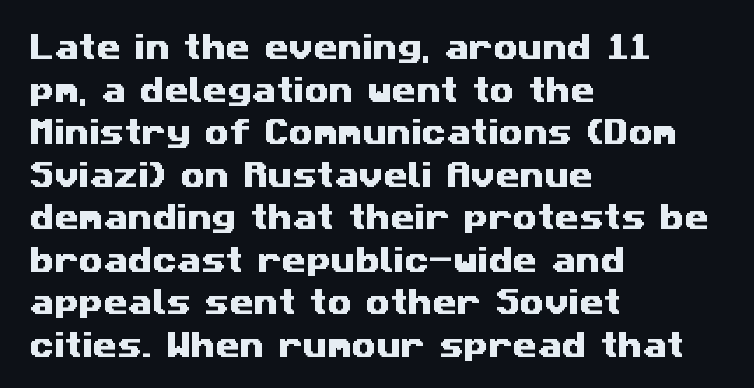
A typesetter would call this proportional, since set widths differ per character. Examine the stroke ends and you'll find no serifs. Standard letterfit; no display-style spreading of the glyphs. What's the leading like? Ordinary, nothing unusual. Just letters on the line, the space beneath them empty.
